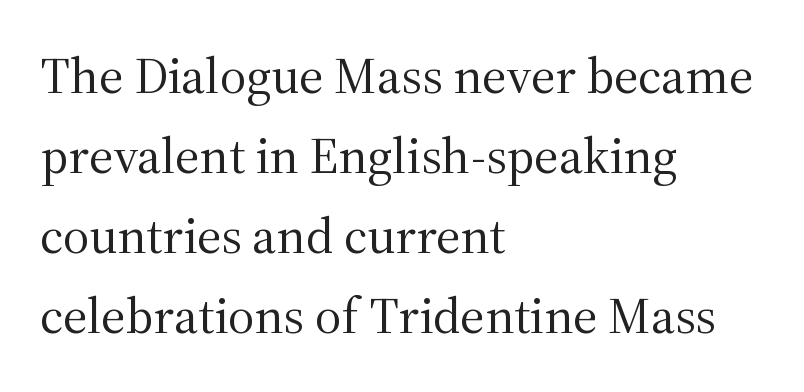
{"serif": "yes", "italic": "no", "bold": "no", "weight": "regular", "width": "normal", "stroke_contrast": "medium", "x_height": "medium", "monospaced": "no", "underline": "no", "align": "left", "line_spacing": "normal", "line_spacing_ratio": 1.57, "letter_spacing": "normal", "letter_spacing_em": 0.0, "glyph_px": 51}
